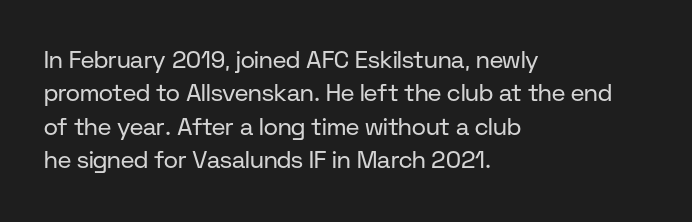
{"italic": "no", "bold": "no", "underline": "no", "align": "left", "line_spacing": "normal", "line_spacing_ratio": 1.39, "letter_spacing": "normal", "letter_spacing_em": 0.0, "glyph_px": 24}
